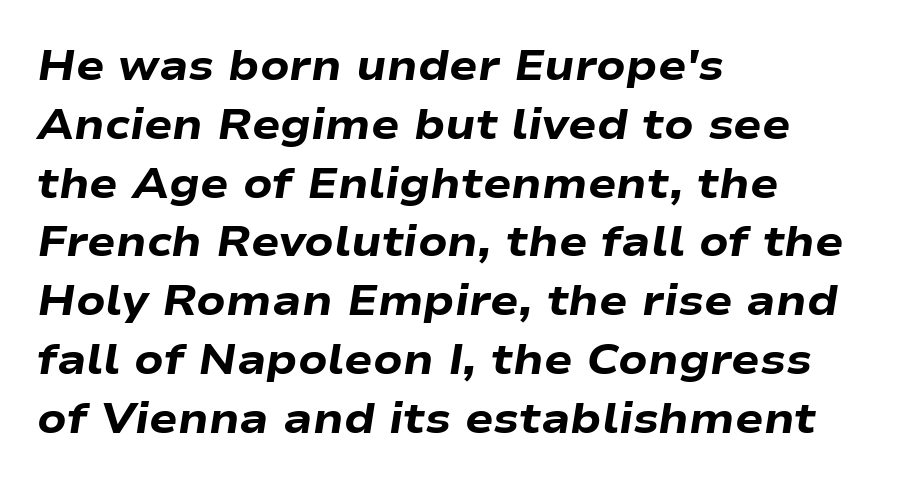
Q: Is the text bold? A: Yes.
Q: Is the text italic (slanted)? A: Yes, it leans right by about 9 degrees.
Q: Is the text underlined? A: No.
Q: How is the paragraph aligned? A: Left-aligned.
Q: Is the spacing between letters normal or unusually wide? A: Normal.
Q: Is the spacing between lines tight, normal or loose? A: Normal.
Q: Width (condensed, normal, or wide)? A: Wide.
Q: Stroke contrast? A: Low.
Q: x-height? A: Medium.
Q: Monospaced? A: No.
